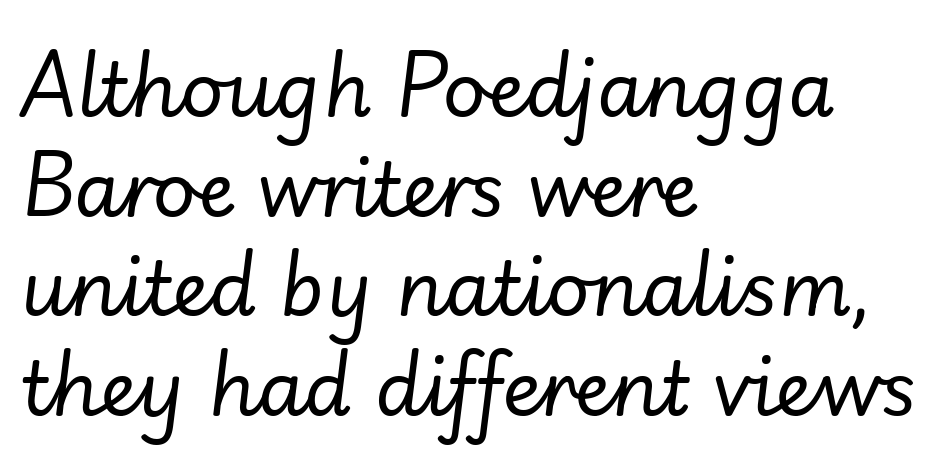
The image shows 75 px regular-weight type, italic (leaning right); set left-aligned, normal line spacing (1.33x), normal letter spacing, not underlined; low stroke contrast and a small x-height.
